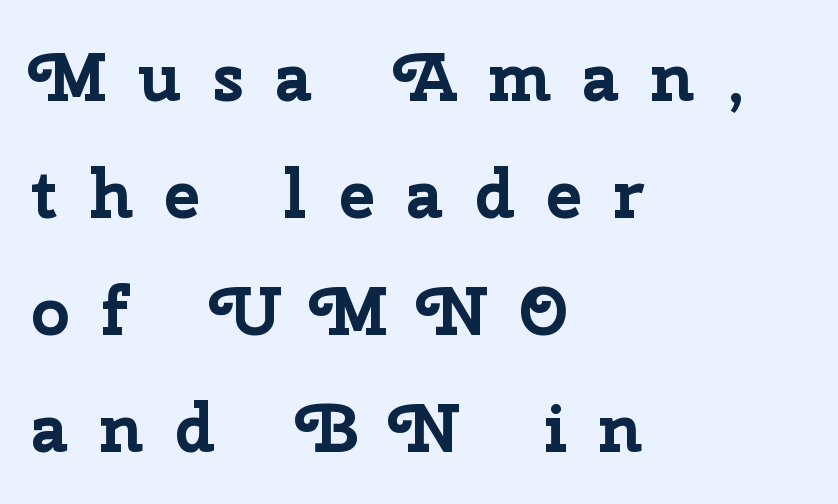
The image shows 68 px bold sans-serif type, upright; set left-aligned, line spacing 1.72x, unusually wide letter spacing (+0.46 em), not underlined; low stroke contrast and a medium x-height.
